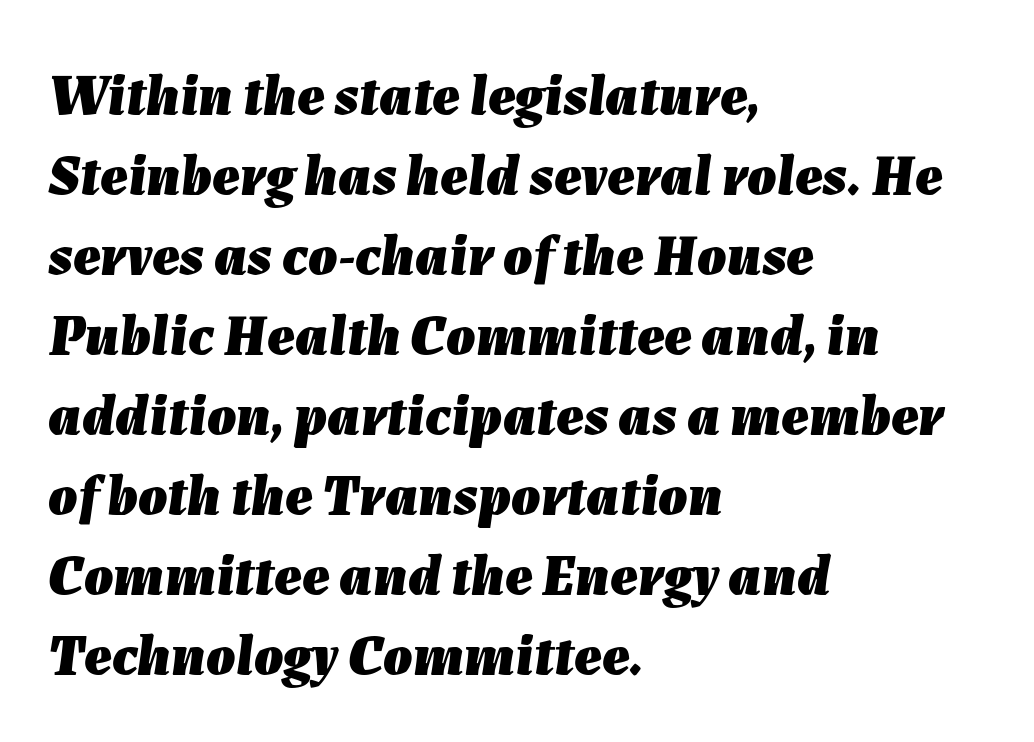
Q: Is the text bold? A: Yes.
Q: Is the text italic (slanted)? A: Yes, it leans right by about 7 degrees.
Q: Is the text underlined? A: No.
Q: How is the paragraph aligned? A: Left-aligned.
Q: Is the spacing between letters normal or unusually wide? A: Normal.
Q: Is the spacing between lines tight, normal or loose? A: Normal.
Q: Width (condensed, normal, or wide)? A: Normal.
Q: Stroke contrast? A: Low.
Q: x-height? A: Medium.
Q: Monospaced? A: No.
